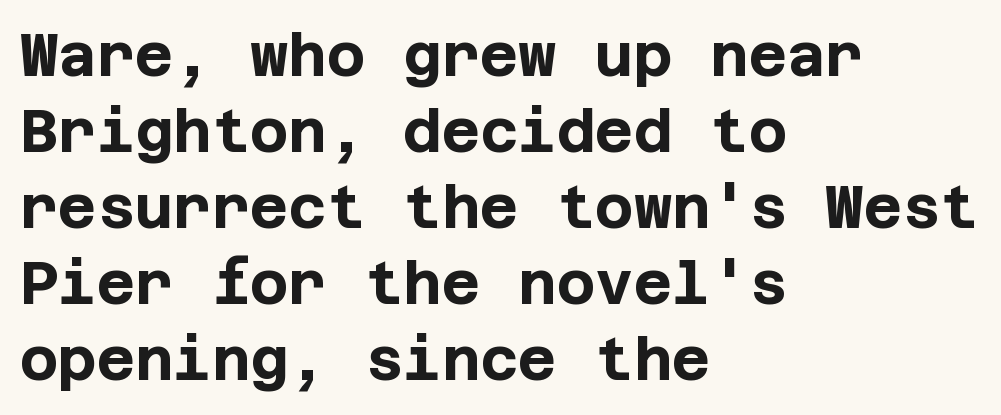
{"serif": "no", "italic": "no", "bold": "yes", "weight": "bold", "width": "normal", "stroke_contrast": "low", "x_height": "large", "underline": "no", "align": "left", "line_spacing": "normal", "line_spacing_ratio": 1.29, "letter_spacing": "normal", "letter_spacing_em": 0.0, "glyph_px": 59}
